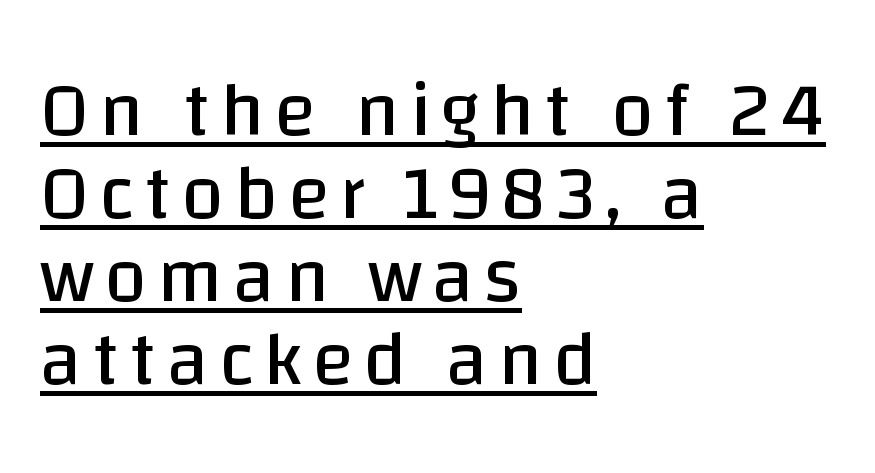
{"serif": "no", "italic": "no", "bold": "no", "weight": "regular", "width": "normal", "stroke_contrast": "low", "x_height": "large", "monospaced": "no", "underline": "yes", "align": "left", "line_spacing": "tight", "line_spacing_ratio": 1.08, "glyph_px": 77}
